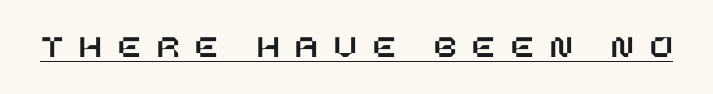
Emphasis is given by a line drawn under the lettering. Spacing between characters has been opened up far beyond the box default. Ascenders rise straight up at ninety degrees.
